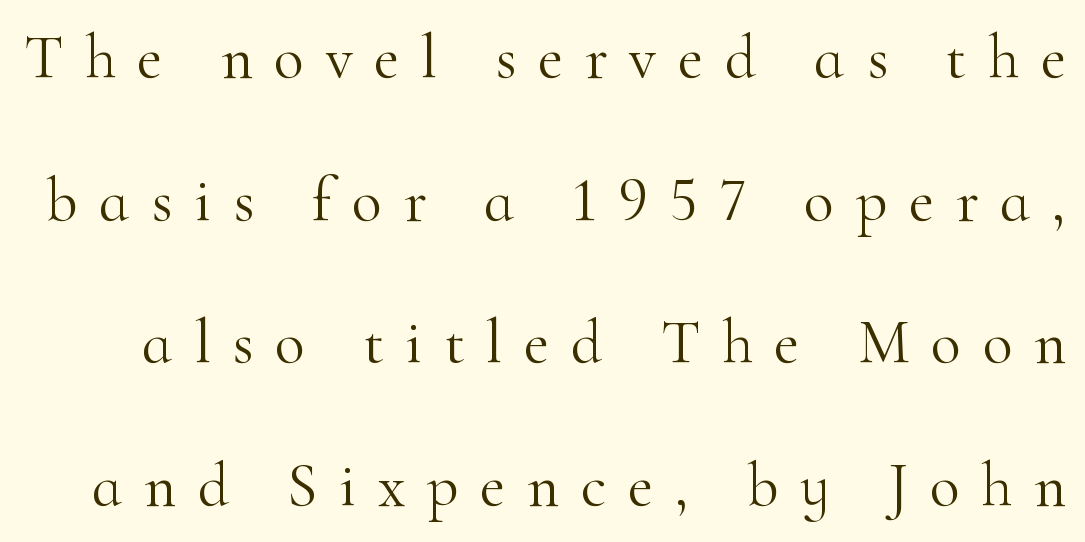
{"serif": "yes", "italic": "no", "bold": "no", "weight": "light", "width": "normal", "stroke_contrast": "high", "x_height": "small", "monospaced": "no", "underline": "no", "line_spacing": "loose", "line_spacing_ratio": 2.3, "letter_spacing": "wide", "letter_spacing_em": 0.35, "glyph_px": 62}
